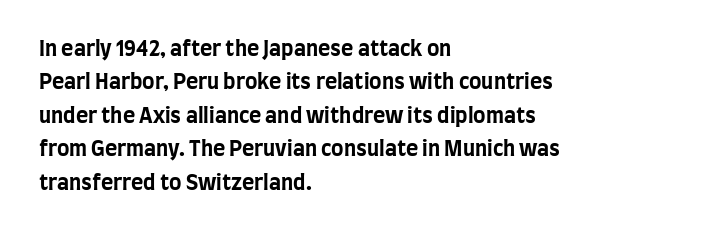
The lines sit at an ordinary, default distance from one another. Bare-footed words on every line. The rendering uses a bold face; every stroke is thick and dark. Posture: upright roman.
